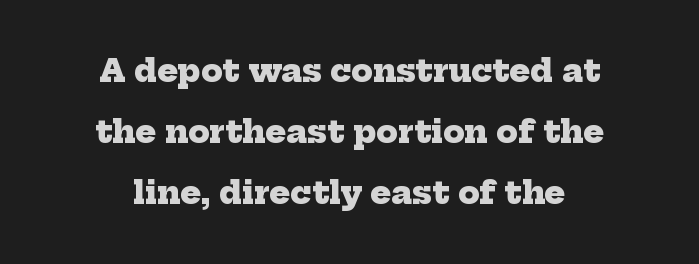
The image shows 31 px heavy serif type; set centered, loose line spacing (1.96x), normal letter spacing, not underlined; low stroke contrast and a medium x-height.
